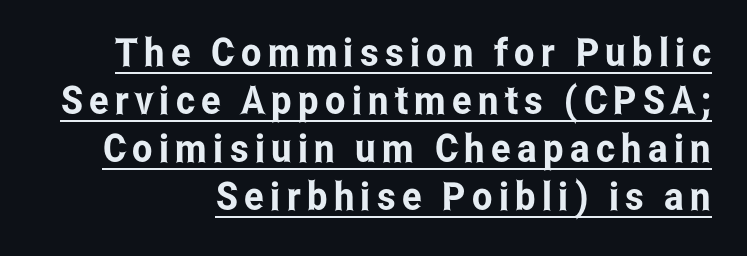
The rendering uses natural spacing where letterforms have individual widths. The text was rendered using a sans face with plain stroke endings. Compared with undecorated copy, this sample adds a rule below the words. Style check: upright. Short and long lines alike share a common ending point at right.
